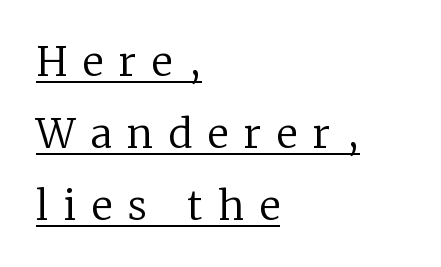
Visually the block forms a straight wall on the left and a jagged coastline on the right. Old-style or modern, the face here clearly has serifs. Summary of weight: not heavy and not bold. Inter-character spacing is expanded well beyond the font's built-in metrics.
